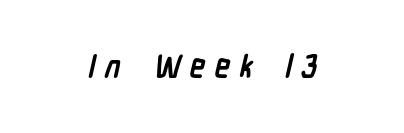
Varying glyph widths throughout — classic text-font behaviour. The area under the type is left untouched. Note: no serifs on the glyphs. You'd pick this weight for a headline — it's a proper bold. Between one letter and the next there's a generous, obvious gap.
